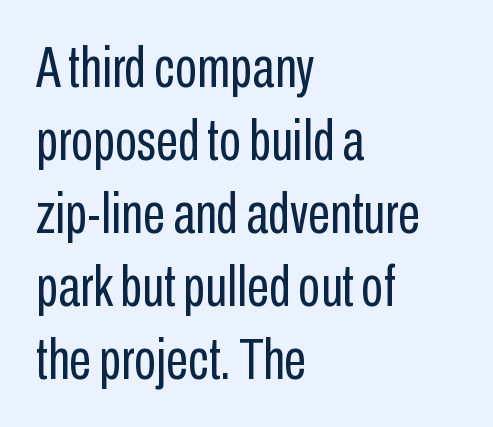
The cut favours lightness, reaching ordinary text weight at its darkest. Where is the straight margin? On the left. The baseline area is clear. Interline gaps are of average width in this sample. Students, note that the glyphs here touch the page at normal intervals. Stroke terminals: plain, sans-serif.
